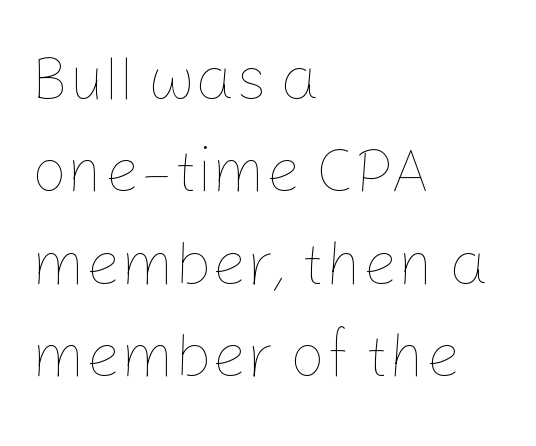
The image shows 62 px thin type, upright; set left-aligned, normal line spacing (1.49x), normal letter spacing, not underlined; low stroke contrast and a medium x-height.
